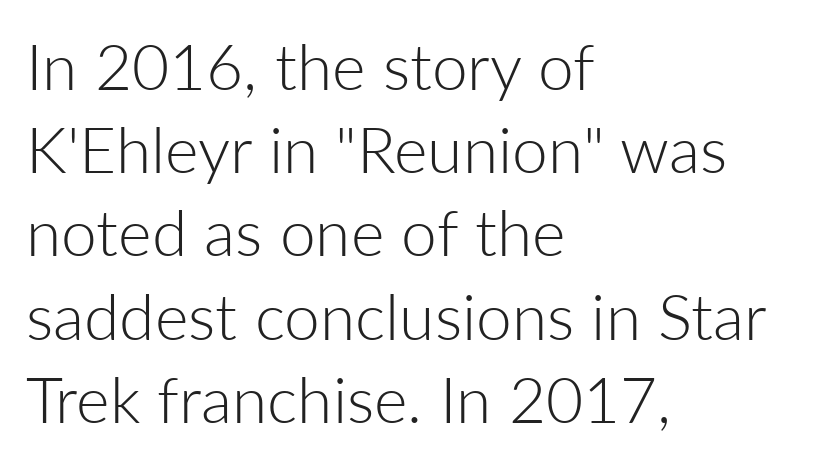
{"serif": "no", "italic": "no", "bold": "no", "weight": "light", "width": "normal", "stroke_contrast": "low", "x_height": "medium", "monospaced": "no", "underline": "no", "align": "left", "line_spacing": "normal", "line_spacing_ratio": 1.3, "letter_spacing": "normal", "letter_spacing_em": 0.0, "glyph_px": 64}
